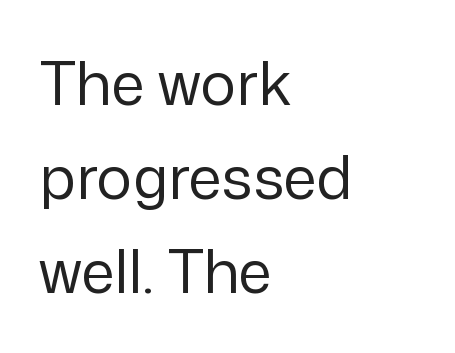
{"serif": "no", "italic": "no", "bold": "no", "weight": "regular", "width": "normal", "stroke_contrast": "low", "x_height": "medium", "monospaced": "no", "underline": "no", "align": "left", "line_spacing": "normal", "line_spacing_ratio": 1.57, "letter_spacing": "normal", "letter_spacing_em": 0.0, "glyph_px": 60}
